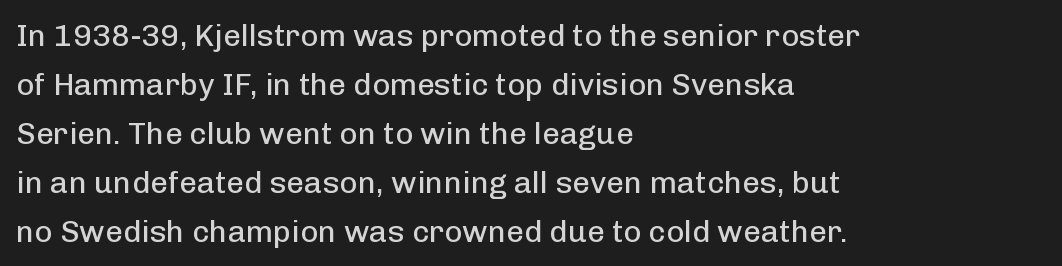
Q: Is the text bold? A: No.
Q: Is the text italic (slanted)? A: No, it is upright.
Q: Is the typeface a serif or a sans-serif typeface? A: Sans-serif.
Q: Is the text underlined? A: No.
Q: How is the paragraph aligned? A: Left-aligned.
Q: Is the spacing between letters normal or unusually wide? A: Normal.
Q: Is the spacing between lines tight, normal or loose? A: Normal.
Q: Width (condensed, normal, or wide)? A: Normal.
Q: Stroke contrast? A: Low.
Q: x-height? A: Medium.
Q: Monospaced? A: No.
